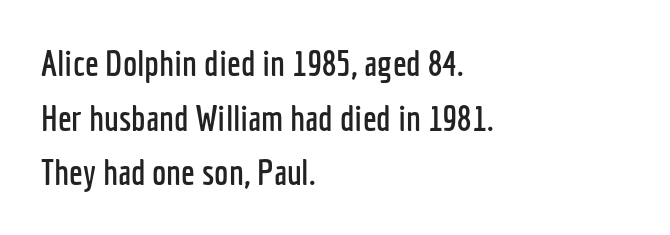
One-word summary of the alignment: left. Compared with typical paragraphs, the rows here are spaced about the same. In terms of letterform style, serifs are entirely absent. The letters sit at their default tracking, neither squeezed nor spread. Note the varied advance widths — an 'i' is clearly narrower than an 'm'.
